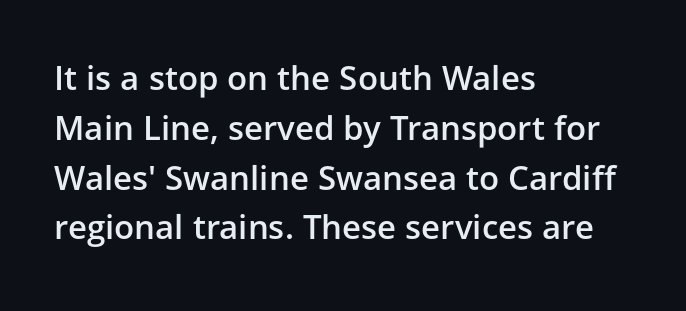
The image shows 33 px semibold sans-serif type, upright; set left-aligned, normal line spacing (1.51x), normal letter spacing, not underlined; low stroke contrast and a medium x-height.
